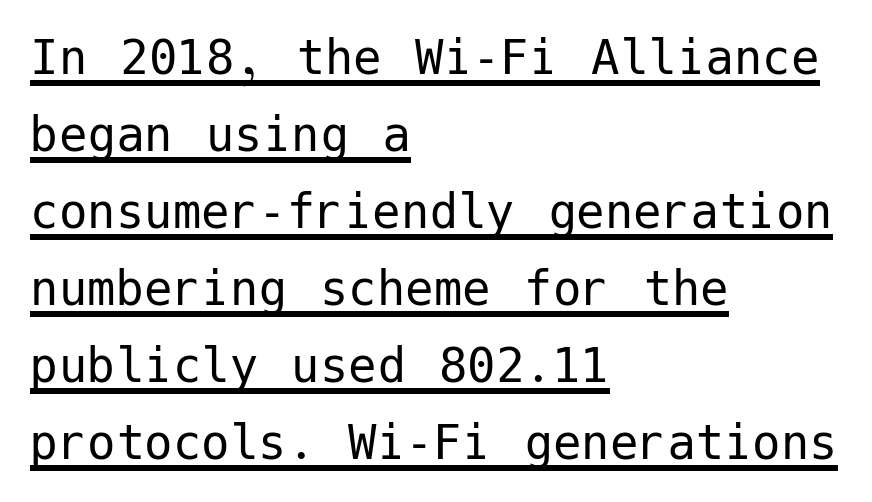
{"serif": "no", "italic": "no", "bold": "no", "weight": "regular", "width": "normal", "stroke_contrast": "low", "x_height": "medium", "underline": "yes", "align": "left", "line_spacing": "normal", "line_spacing_ratio": 1.35, "letter_spacing": "normal", "letter_spacing_em": 0.0, "glyph_px": 57}
